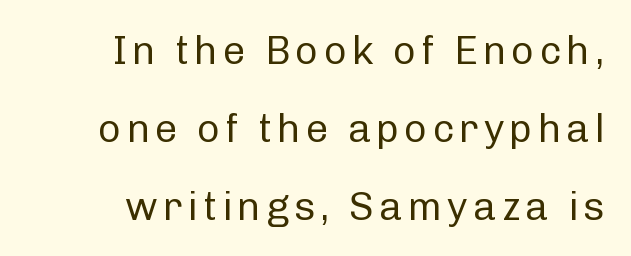
{"serif": "no", "italic": "no", "bold": "no", "weight": "regular", "width": "normal", "stroke_contrast": "low", "x_height": "medium", "monospaced": "no", "underline": "no", "line_spacing": "loose", "line_spacing_ratio": 1.95, "glyph_px": 40}
